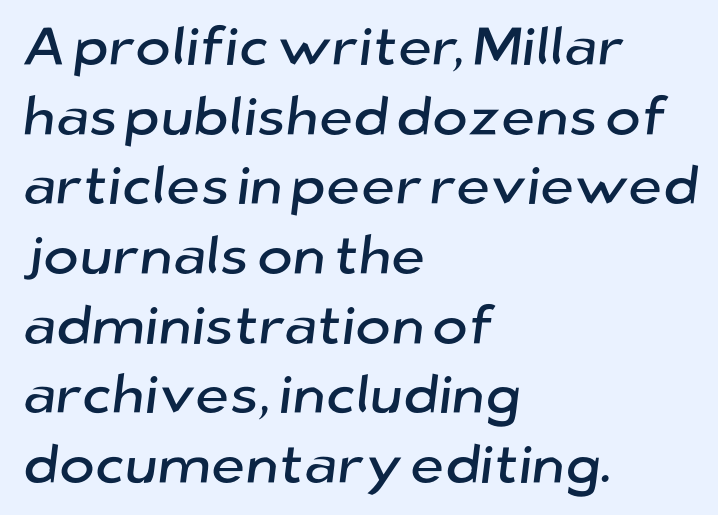
{"serif": "no", "width": "normal", "stroke_contrast": "low", "x_height": "medium", "monospaced": "no", "underline": "no", "align": "left", "line_spacing": "normal", "line_spacing_ratio": 1.29, "letter_spacing": "normal", "letter_spacing_em": 0.0, "glyph_px": 54}
